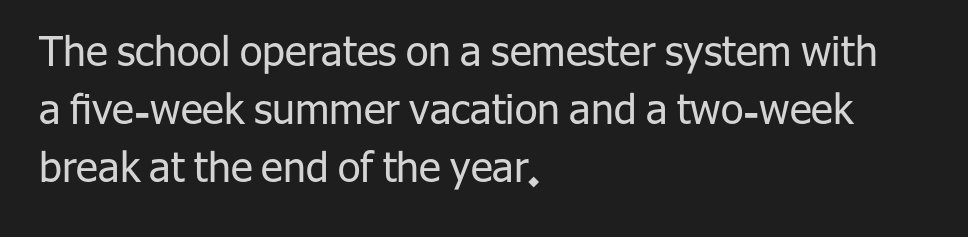
The image shows 41 px regular-weight sans-serif type, upright; set left-aligned, normal line spacing (1.42x), normal letter spacing, not underlined; low stroke contrast and a medium x-height.
